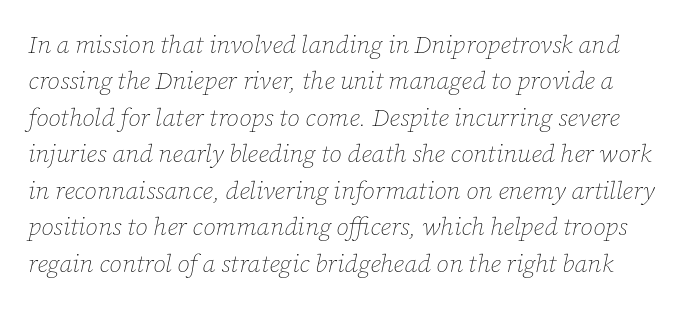
Only glyphs here, with clear space below each row. This is not heavy type; no bold has been used. You can tell it's italic because the verticals aren't actually vertical. How would I describe the line gaps? Plain and ordinary.
